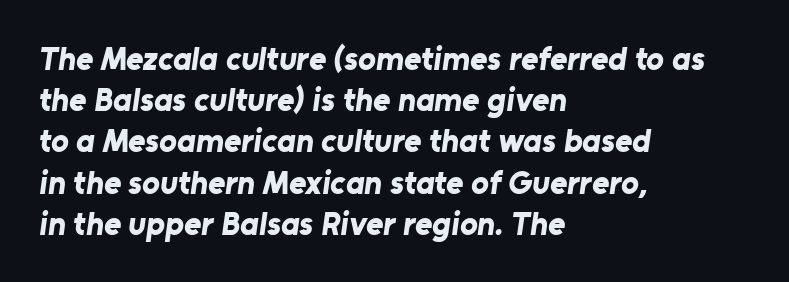
The passage shown is not underscored anywhere. Typeset ragged right — the left edge is the straight one. The face used here has the dense, thick strokes of a bold. The passage shown stacks its lines at a standard gap. Serif or sans? Sans — the stroke terminals are bare. Caption: standard tracking, unaltered.
